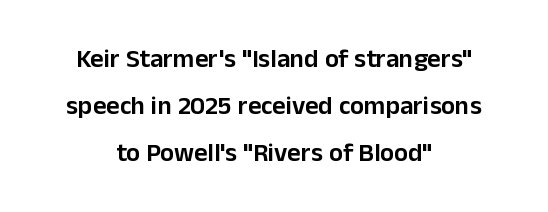
The image shows 26 px text type, upright; set centered, line spacing 1.8x, normal letter spacing, not underlined.
